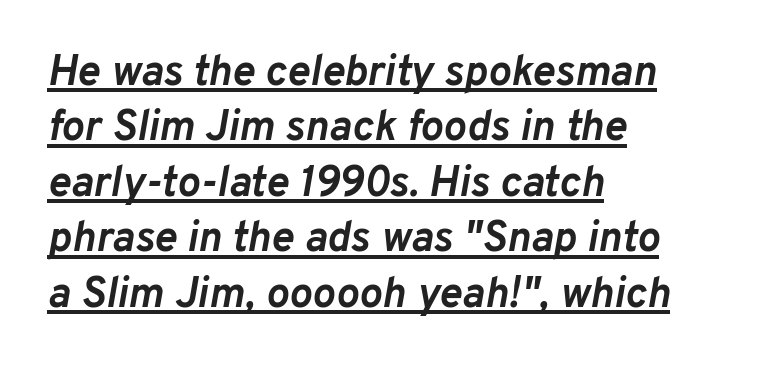
The image shows 43 px semibold type, italic (leaning right); set left-aligned, normal line spacing (1.29x), normal letter spacing, underlined; low stroke contrast and a medium x-height.
